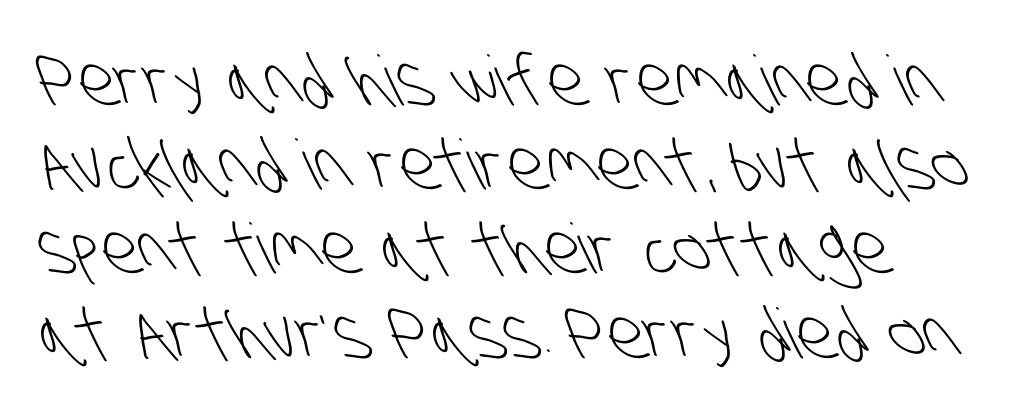
Q: Is the text bold? A: No.
Q: Is the typeface a serif or a sans-serif typeface? A: Sans-serif.
Q: Is the text underlined? A: No.
Q: Is the spacing between letters normal or unusually wide? A: Normal.
Q: Width (condensed, normal, or wide)? A: Condensed.
Q: Stroke contrast? A: Low.
Q: x-height? A: Large.
Q: Monospaced? A: No.
